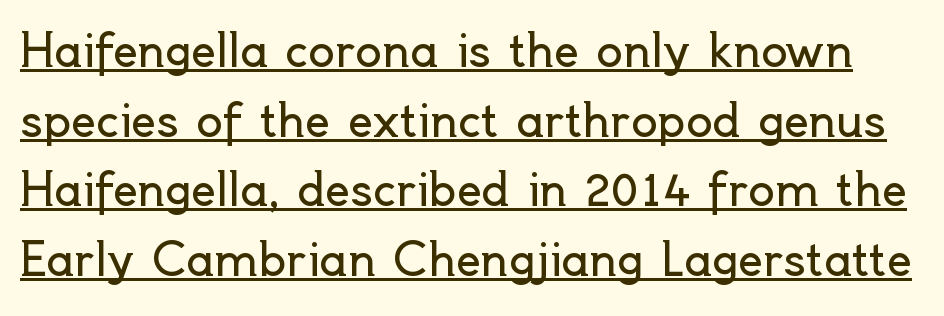
Q: Is the text bold? A: No.
Q: Is the text italic (slanted)? A: No, it is upright.
Q: Is the typeface a serif or a sans-serif typeface? A: Sans-serif.
Q: Is the text underlined? A: Yes.
Q: Is the spacing between letters normal or unusually wide? A: Normal.
Q: Is the spacing between lines tight, normal or loose? A: Normal.
Q: Width (condensed, normal, or wide)? A: Normal.
Q: x-height? A: Small.
Q: Monospaced? A: No.
